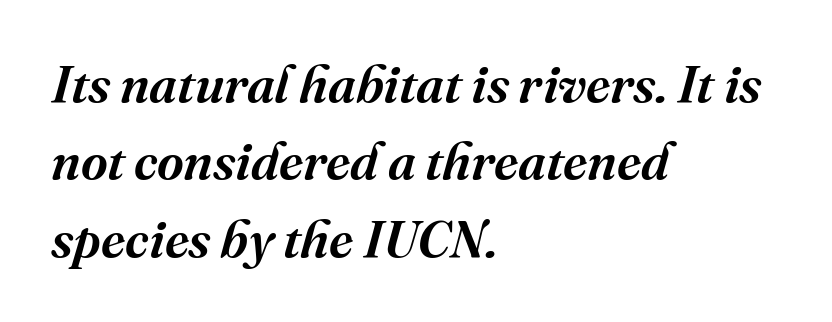
Quick note: underline off. Compared with a centered layout, this one pins lines to the left instead. The typeface chosen for these lines features serifs. Slant detected: the letters are inclined. Each new line begins a customary step beneath the previous one.
